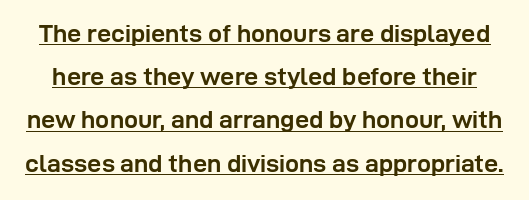
{"italic": "no", "bold": "yes", "underline": "yes", "line_spacing_ratio": 1.73, "letter_spacing": "normal", "letter_spacing_em": 0.0, "glyph_px": 25}
